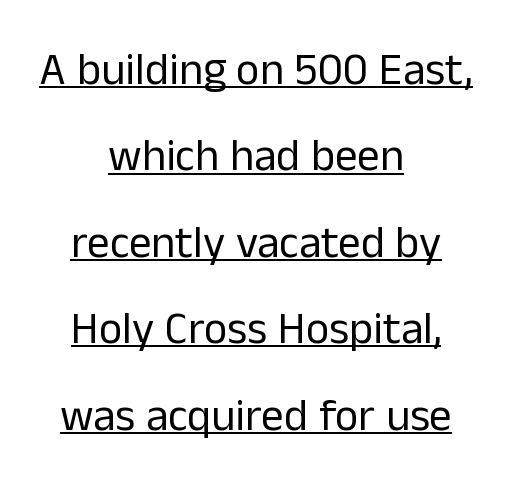
{"serif": "no", "italic": "no", "bold": "no", "weight": "regular", "width": "normal", "stroke_contrast": "low", "x_height": "medium", "monospaced": "no", "underline": "yes", "align": "center", "line_spacing": "loose", "line_spacing_ratio": 1.92, "letter_spacing": "normal", "letter_spacing_em": 0.0, "glyph_px": 45}
